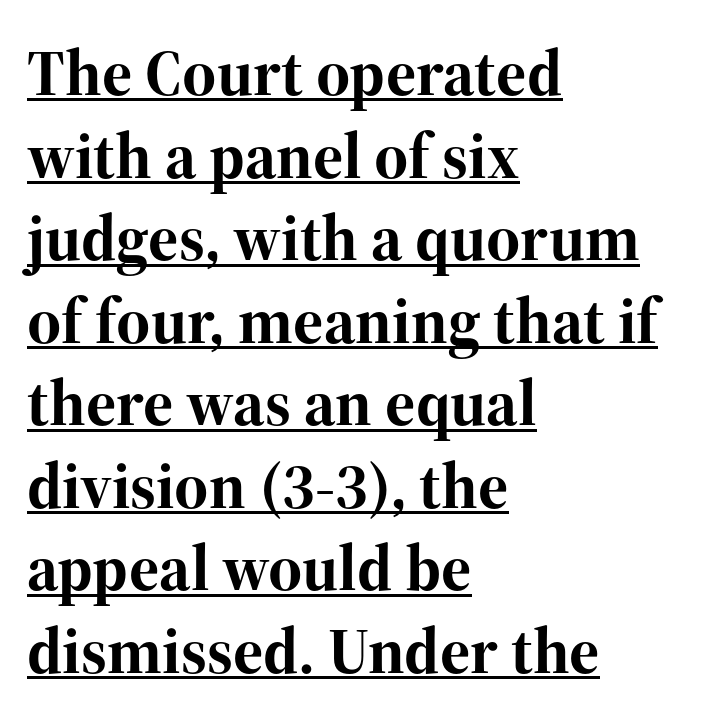
Q: Is the text bold? A: Yes.
Q: Is the text italic (slanted)? A: No, it is upright.
Q: Is the typeface a serif or a sans-serif typeface? A: Serif.
Q: Is the text underlined? A: Yes.
Q: How is the paragraph aligned? A: Left-aligned.
Q: Is the spacing between letters normal or unusually wide? A: Normal.
Q: Is the spacing between lines tight, normal or loose? A: Normal.
Q: Width (condensed, normal, or wide)? A: Normal.
Q: Stroke contrast? A: High.
Q: x-height? A: Medium.
Q: Monospaced? A: No.
